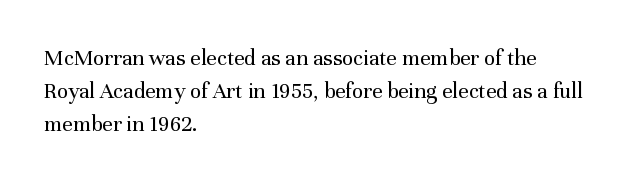
Does extra space separate the letters? No, they use regular spacing. The rendering anchors every line to the left-hand side. The axis of the letterforms is exactly vertical. These lines sit exactly where default settings would place them. Ink coverage per letter is moderate at most. Bare-footed words on every line.
